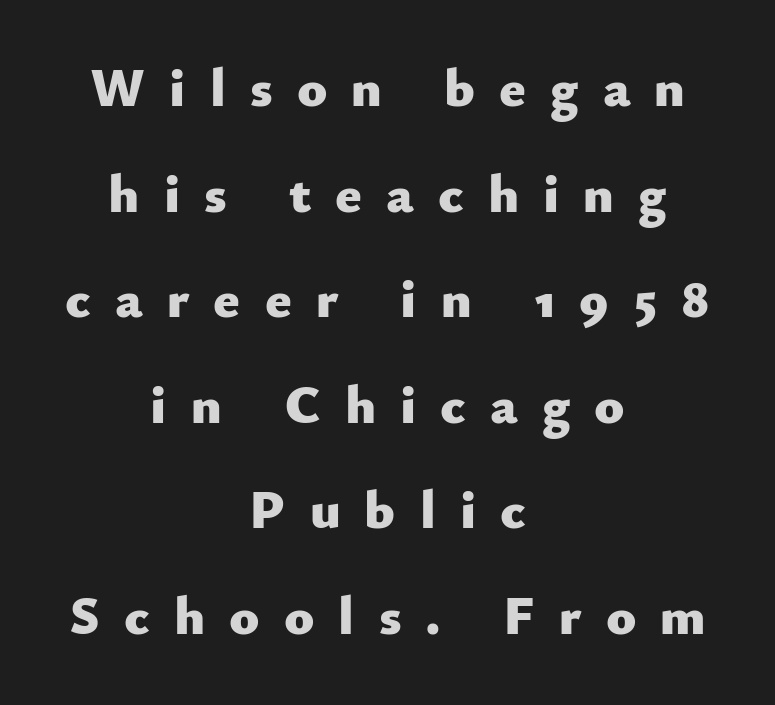
{"serif": "no", "italic": "no", "bold": "yes", "weight": "heavy", "width": "normal", "stroke_contrast": "low", "x_height": "small", "monospaced": "no", "underline": "no", "align": "center", "line_spacing": "loose", "line_spacing_ratio": 1.92, "letter_spacing": "wide", "letter_spacing_em": 0.44, "glyph_px": 55}
